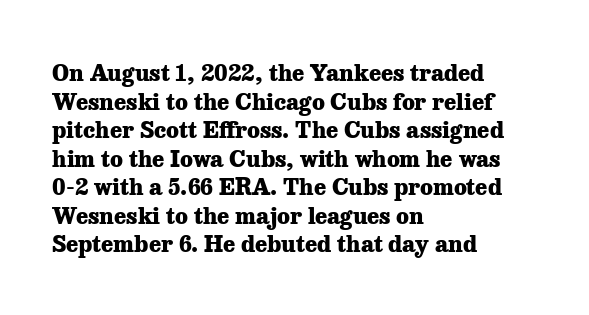
Every character sits straight up, as roman type does. Stroke thickness is high; the sample reads as a true bold. Inter-character spacing is left at the font's built-in metrics. Casual observation: everything's shoved over to the left. The specimen omits any rule beneath the text block's lines.
